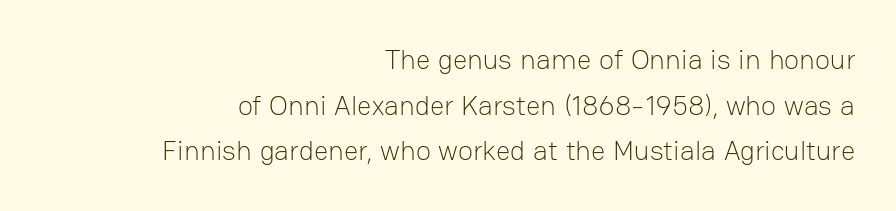
Q: Is the text bold? A: No.
Q: Is the text italic (slanted)? A: No, it is upright.
Q: Is the typeface a serif or a sans-serif typeface? A: Sans-serif.
Q: Is the text underlined? A: No.
Q: How is the paragraph aligned? A: Right-aligned.
Q: Is the spacing between letters normal or unusually wide? A: Normal.
Q: Is the spacing between lines tight, normal or loose? A: Normal.
Q: Width (condensed, normal, or wide)? A: Normal.
Q: Stroke contrast? A: Low.
Q: x-height? A: Medium.
Q: Monospaced? A: No.
